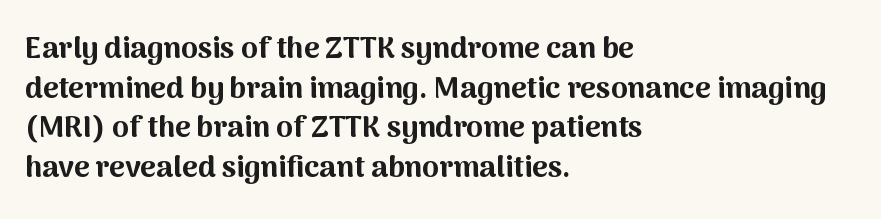
Q: Is the text bold? A: Yes.
Q: Is the text italic (slanted)? A: No, it is upright.
Q: Is the typeface a serif or a sans-serif typeface? A: Sans-serif.
Q: Is the text underlined? A: No.
Q: How is the paragraph aligned? A: Left-aligned.
Q: Is the spacing between letters normal or unusually wide? A: Normal.
Q: Is the spacing between lines tight, normal or loose? A: Normal.
Q: Width (condensed, normal, or wide)? A: Normal.
Q: Stroke contrast? A: Medium.
Q: x-height? A: Medium.
Q: Monospaced? A: No.
